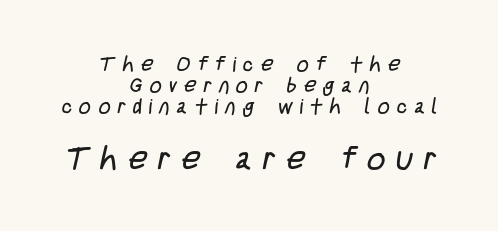
The image shows 32 px regular-weight, condensed sans-serif type; set centered, tight line spacing (1.01x), unusually wide letter spacing (+0.34 em), not underlined; the second (bottom) block is 1.52x larger; low stroke contrast and a large x-height.
